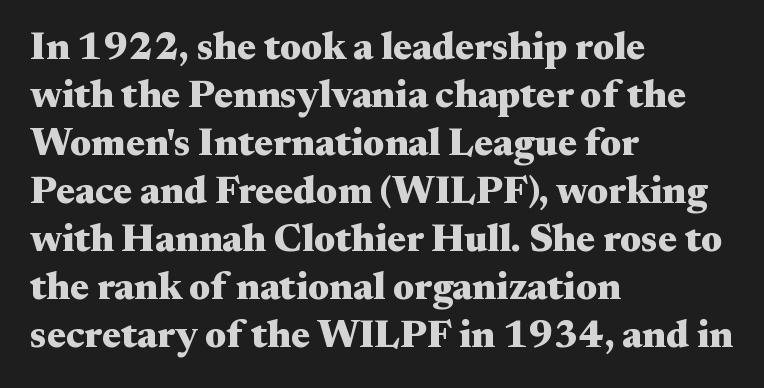
Q: Is the text bold? A: Yes.
Q: Is the text italic (slanted)? A: No, it is upright.
Q: Is the typeface a serif or a sans-serif typeface? A: Serif.
Q: Is the text underlined? A: No.
Q: How is the paragraph aligned? A: Left-aligned.
Q: Is the spacing between letters normal or unusually wide? A: Normal.
Q: Width (condensed, normal, or wide)? A: Wide.
Q: Stroke contrast? A: Medium.
Q: x-height? A: Small.
Q: Monospaced? A: No.
